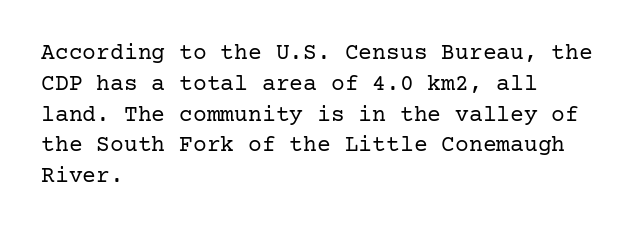
{"italic": "no", "bold": "no", "underline": "no", "align": "left", "line_spacing": "normal", "line_spacing_ratio": 1.34, "letter_spacing": "normal", "letter_spacing_em": 0.0, "glyph_px": 23}
